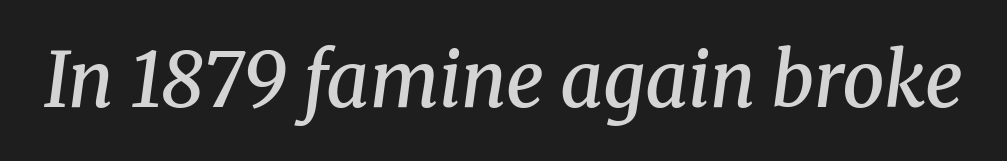
{"serif": "yes", "italic": "yes", "lean": "right", "slant_degrees": 8, "bold": "semi", "weight": "semibold", "width": "normal", "stroke_contrast": "medium", "x_height": "medium", "monospaced": "no", "underline": "no", "letter_spacing": "normal", "letter_spacing_em": 0.0, "glyph_px": 75}
